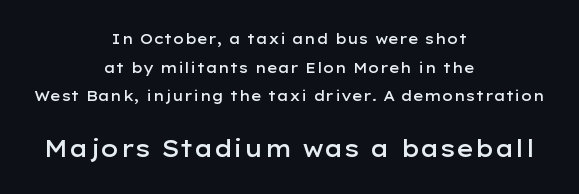
The image shows 23 px text type, upright; set centered, loose line spacing (2.04x), normal letter spacing, not underlined; the second (bottom) block is 1.64x larger.
